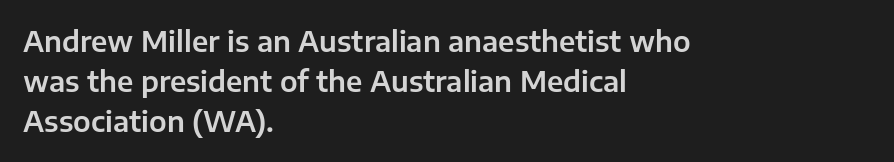
These lines were composed using upright roman letters. What stands out about the letter spacing? Nothing — it is the standard amount. A bare baseline throughout the passage. Are there feet on the stems? There aren't — it's a sans.
